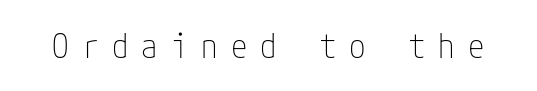
The image shows 33 px thin, condensed sans-serif type, upright; set unusually wide letter spacing (+0.4 em), not underlined; low stroke contrast and a medium x-height.
